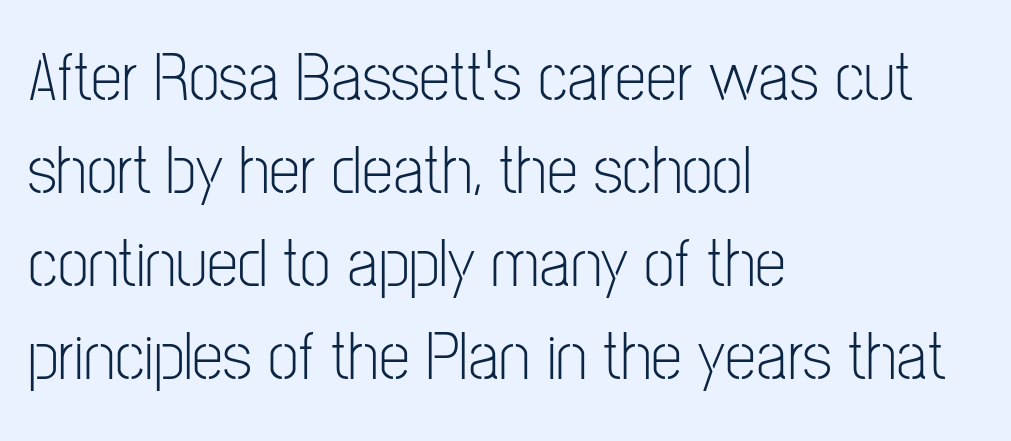
Every row of glyphs begins at an identical x-position on the left. The passage shown stacks its lines at a standard gap. The letters advance in unequal steps, a hallmark of proportional type. This rendering employs a face without finishing strokes, i.e., a sans-serif. Standard letterfit; no display-style spreading of the glyphs. Counters stay open thanks to moderate or lighter strokes.
